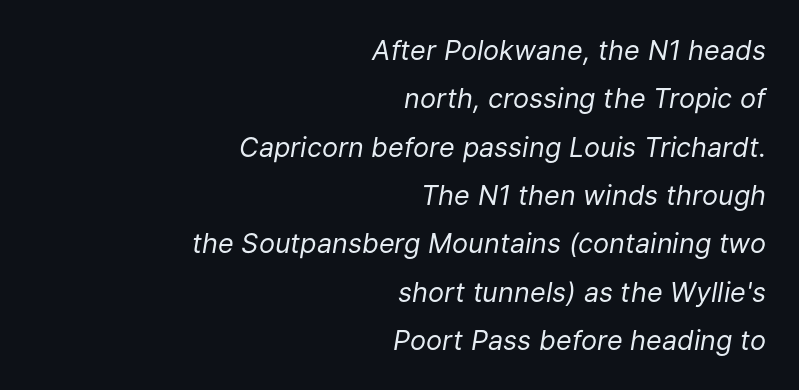
Q: Is the text bold? A: No.
Q: Is the text italic (slanted)? A: Yes, it leans right by about 9 degrees.
Q: Is the text underlined? A: No.
Q: How is the paragraph aligned? A: Right-aligned.
Q: Is the spacing between letters normal or unusually wide? A: Normal.
